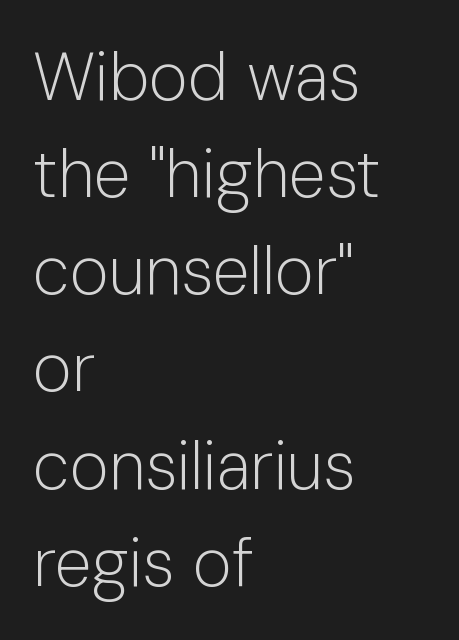
The image shows 67 px light sans-serif type, upright; set left-aligned, normal line spacing (1.45x), normal letter spacing, not underlined; low stroke contrast and a medium x-height.
